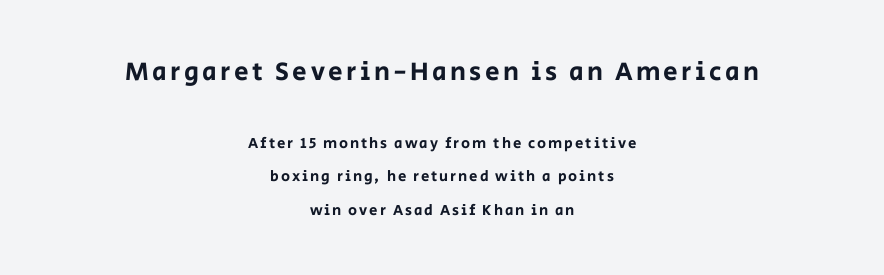
Q: Is the text italic (slanted)? A: No, it is upright.
Q: Is the text underlined? A: No.
Q: How is the paragraph aligned? A: Centered.
Q: Is the spacing between lines tight, normal or loose? A: Loose.
Q: Which block of text is set in a larger size, the first (top) or the second (bottom)? A: The first (top) one.
